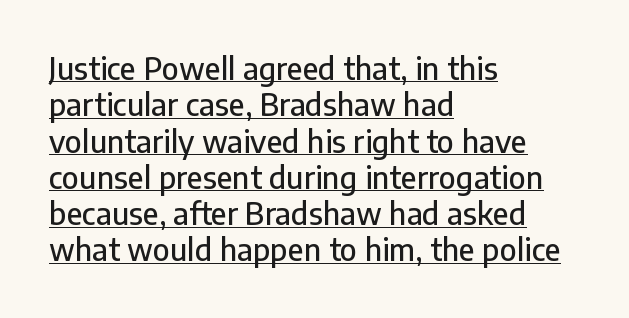
The image shows 30 px sans-serif type, upright; set left-aligned, line spacing 1.21x, normal letter spacing, underlined; low stroke contrast and a medium x-height.
